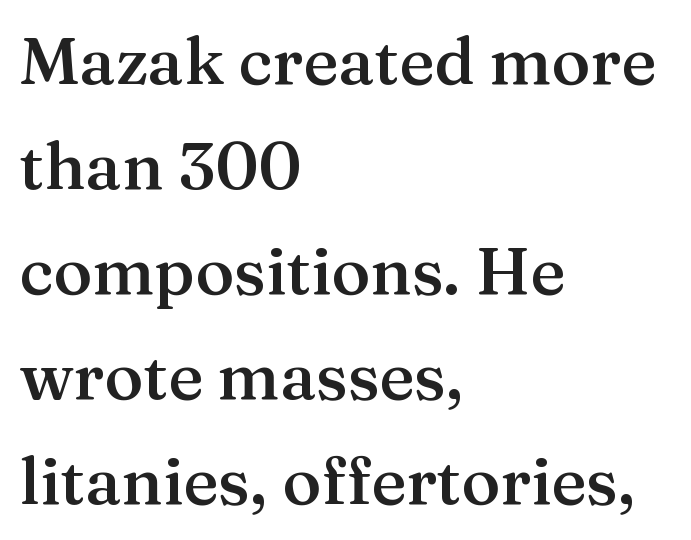
This is the in-between weight designers call semibold or demi. In terms of posture, this sample is upright. The passage is arranged the way most books set body copy — flush left. Small tapered or slab feet sit at the stroke ends, so this counts as serif.
